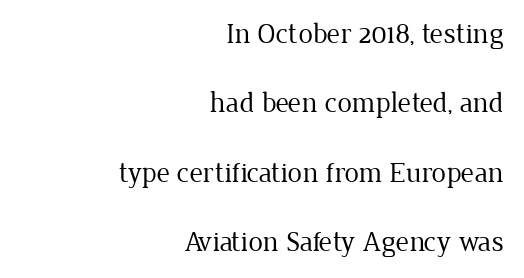
Any mark beneath the type? The region is blank. In terms of letterspacing, this is plain default setting. The compositor pushed each line to the right boundary. Proportional: the letters do not fall into vertical columns. The specimen reads as upright at a glance. One glance says open: line gaps are wider than usual.
